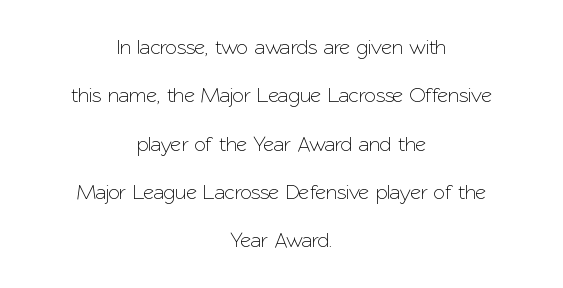
{"italic": "no", "underline": "no", "align": "center", "line_spacing": "loose", "line_spacing_ratio": 2.3, "letter_spacing": "normal", "letter_spacing_em": 0.0, "glyph_px": 21}
